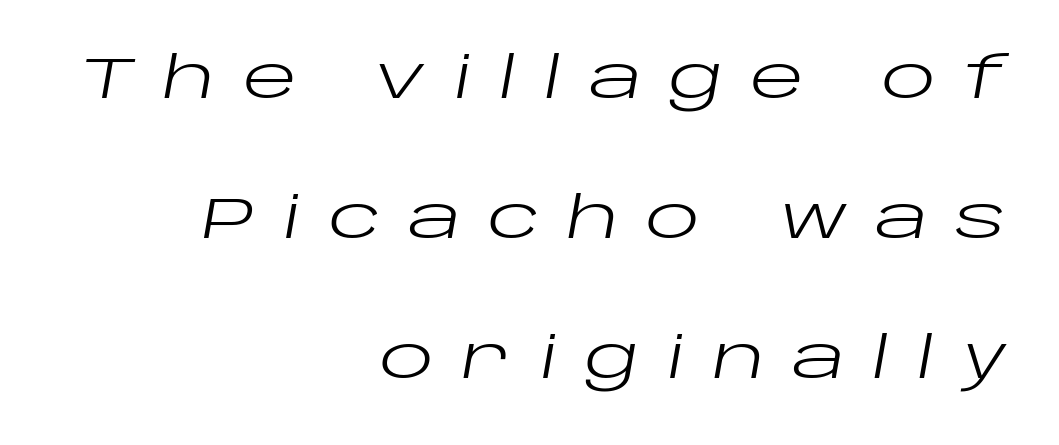
The image shows 57 px regular-weight, wide type, italic (leaning right); set right-aligned, loose line spacing (2.46x), unusually wide letter spacing (+0.47 em), not underlined; low stroke contrast and a large x-height.
